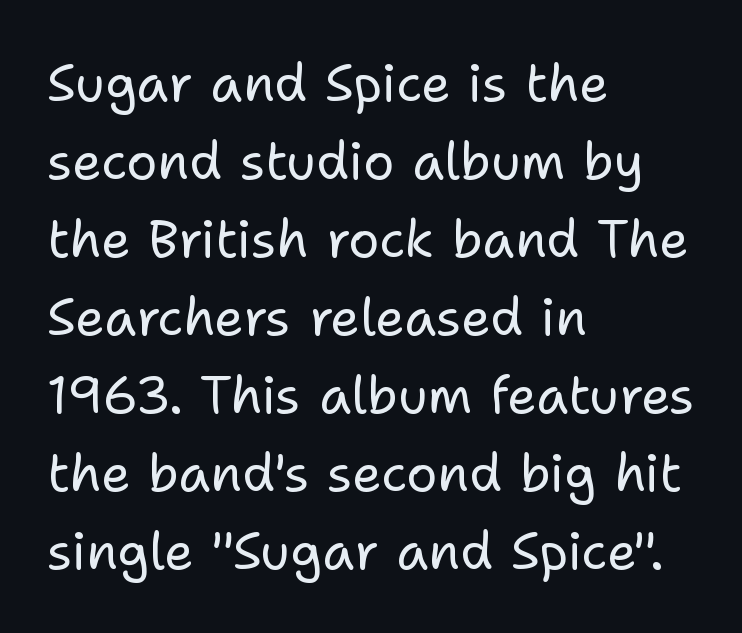
Q: Is the text bold? A: No.
Q: Is the text italic (slanted)? A: No, it is upright.
Q: Is the typeface a serif or a sans-serif typeface? A: Sans-serif.
Q: Is the text underlined? A: No.
Q: How is the paragraph aligned? A: Left-aligned.
Q: Is the spacing between letters normal or unusually wide? A: Normal.
Q: Is the spacing between lines tight, normal or loose? A: Normal.
Q: Width (condensed, normal, or wide)? A: Normal.
Q: Stroke contrast? A: Low.
Q: x-height? A: Medium.
Q: Monospaced? A: No.
